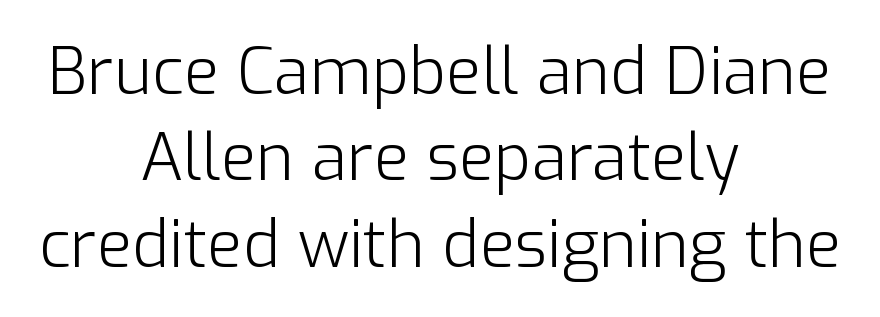
The image shows 65 px light sans-serif type, upright; set centered, normal line spacing (1.33x), normal letter spacing, not underlined; low stroke contrast and a medium x-height.
